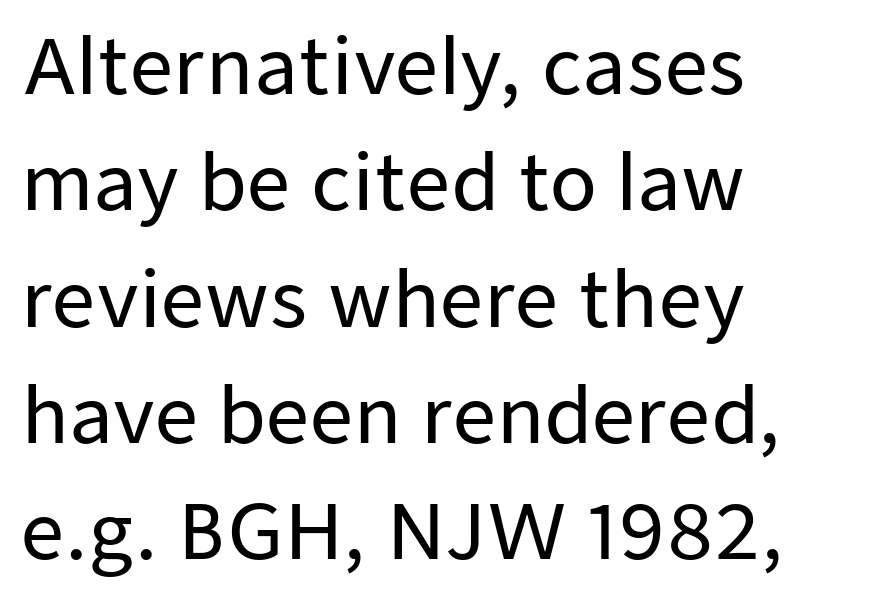
The image shows 76 px sans-serif type, upright; set left-aligned, normal line spacing (1.53x), normal letter spacing, not underlined; low stroke contrast and a medium x-height.
